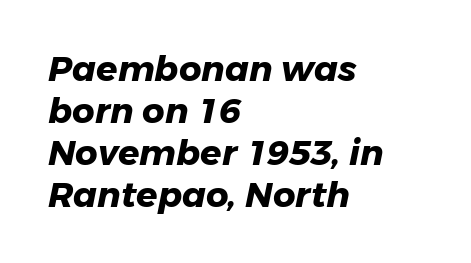
Q: Is the text bold? A: Yes.
Q: Is the typeface a serif or a sans-serif typeface? A: Sans-serif.
Q: Is the text underlined? A: No.
Q: How is the paragraph aligned? A: Left-aligned.
Q: Is the spacing between letters normal or unusually wide? A: Normal.
Q: Width (condensed, normal, or wide)? A: Normal.
Q: Stroke contrast? A: Low.
Q: x-height? A: Medium.
Q: Monospaced? A: No.
